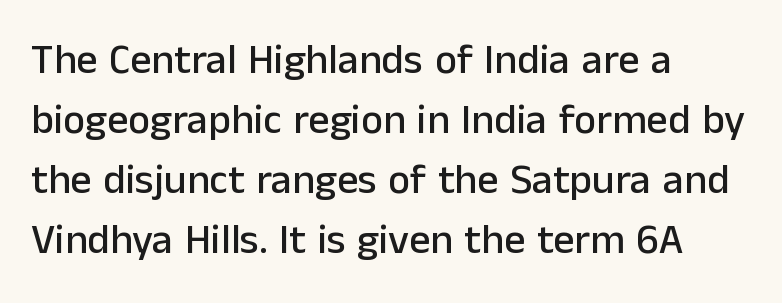
The image shows 42 px sans-serif type, upright; set left-aligned, normal line spacing (1.43x), normal letter spacing, not underlined; low stroke contrast and a medium x-height.
